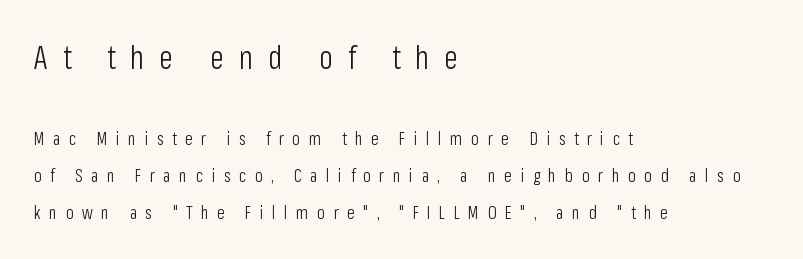
{"serif": "no", "italic": "no", "bold": "no", "weight": "light", "width": "condensed", "stroke_contrast": "low", "x_height": "medium", "monospaced": "no", "underline": "no", "align": "left", "line_spacing": "loose", "line_spacing_ratio": 2.05, "letter_spacing": "wide", "letter_spacing_em": 0.47, "larger_block": "first", "size_ratio": 1.78, "glyph_px": 32}
